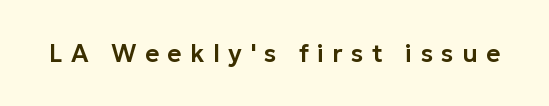
Q: Is the text italic (slanted)? A: No, it is upright.
Q: Is the text underlined? A: No.
Q: Is the spacing between letters normal or unusually wide? A: Unusually wide.
